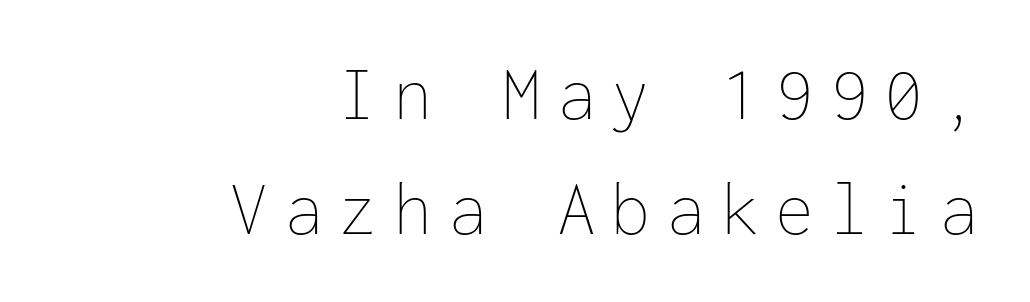
The image shows 78 px thin type, upright, monospaced; set right-aligned, normal line spacing (1.48x), unusually wide letter spacing (+0.2 em), not underlined; low stroke contrast and a medium x-height.
